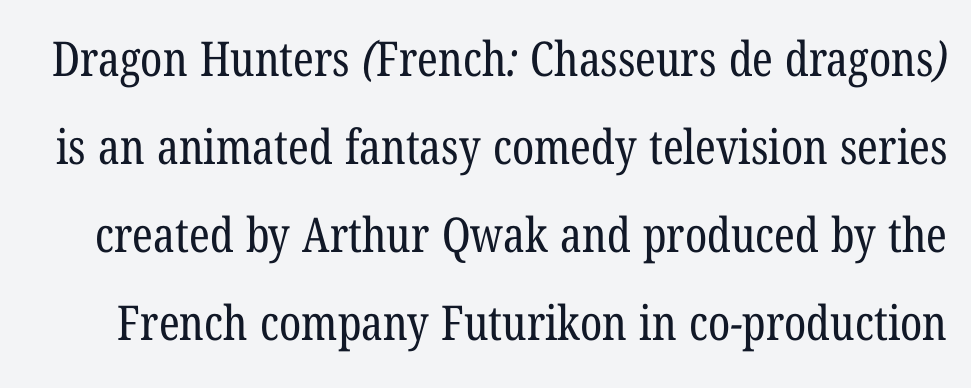
{"serif": "yes", "bold": "no", "weight": "regular", "width": "condensed", "stroke_contrast": "low", "x_height": "medium", "monospaced": "no", "underline": "no", "line_spacing_ratio": 1.83, "letter_spacing": "normal", "letter_spacing_em": 0.0, "glyph_px": 48}
